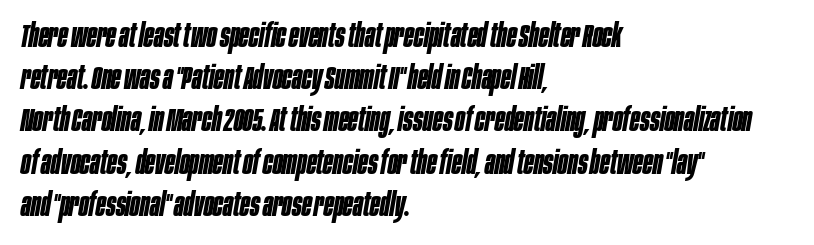
The image shows 32 px bold, condensed type, italic (leaning right); set left-aligned, normal line spacing (1.32x), normal letter spacing, not underlined; low stroke contrast and a large x-height.
